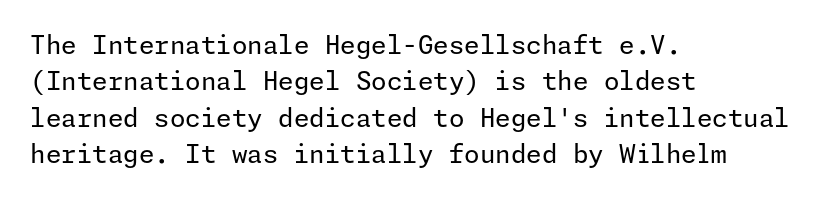
In terms of posture, this sample is upright. The passage shown has conventional tracking throughout. The zone under the glyphs is completely vacant. The lines are quadded left. These glyphs show unthickened strokes, regular width or finer. Rows of type keep a routine distance in the vertical direction.
